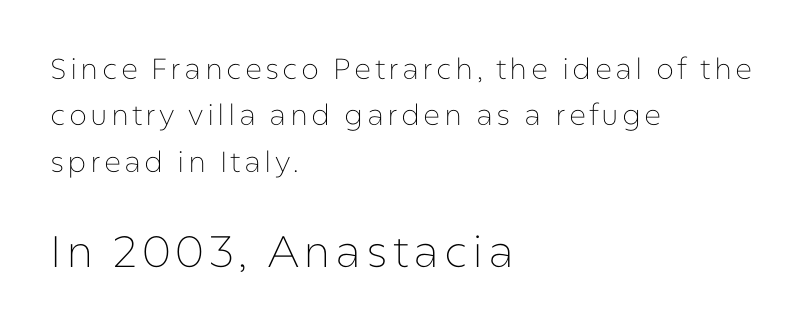
The image shows 44 px thin sans-serif type, upright; set left-aligned, normal line spacing (1.6x), not underlined; the second (bottom) block is 1.52x larger; low stroke contrast and a medium x-height.
